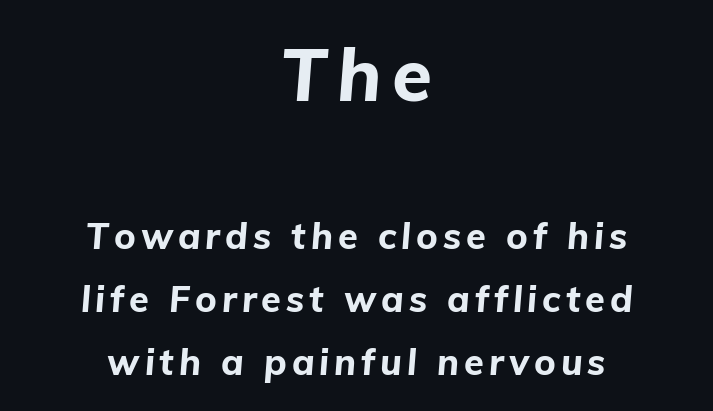
Clear beneath every line of the passage. The letters are slanted; this is an italic face. This sample is center-justified, so both line endings float freely. The initial chunk of copy outweighs the following chunk in type size. Stroke thickness is high; the sample reads as a true bold.
